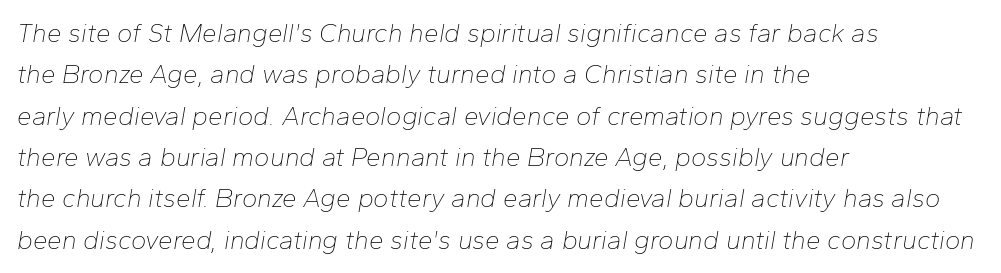
The image shows 26 px text type, italic (leaning right); set left-aligned, normal line spacing (1.59x), normal letter spacing, not underlined.
